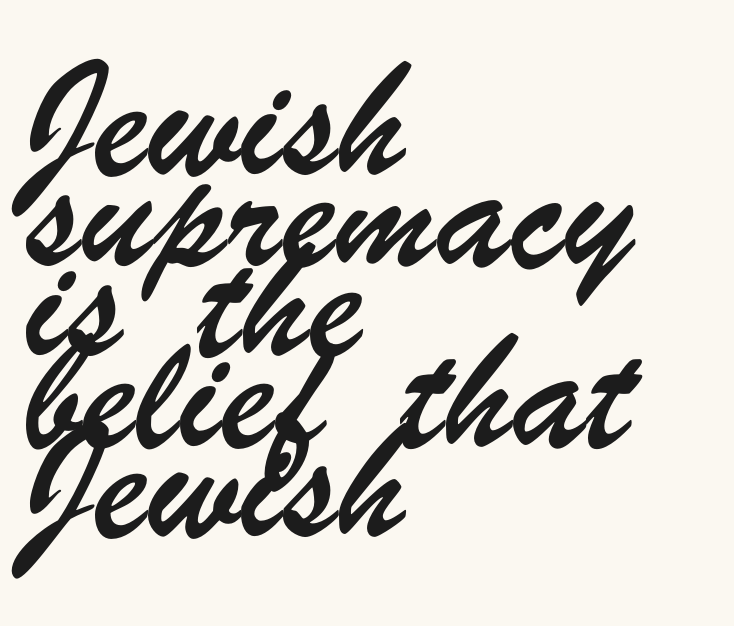
Q: Is the typeface a serif or a sans-serif typeface? A: Sans-serif.
Q: Is the text underlined? A: No.
Q: How is the paragraph aligned? A: Left-aligned.
Q: Is the spacing between letters normal or unusually wide? A: Normal.
Q: Width (condensed, normal, or wide)? A: Condensed.
Q: Stroke contrast? A: Low.
Q: x-height? A: Small.
Q: Monospaced? A: No.
